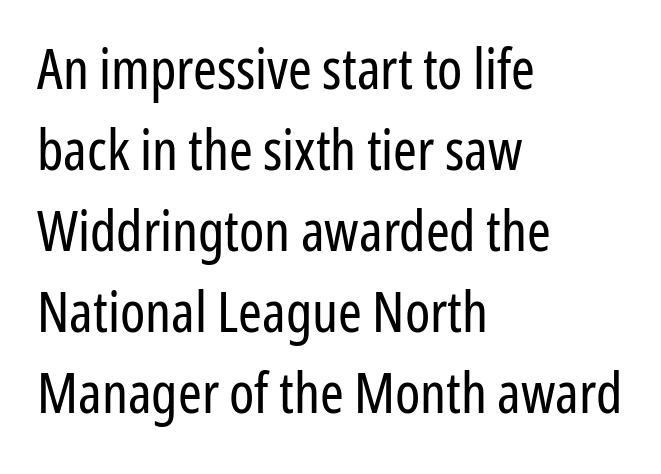
Regarding leading, the lines here are spaced in the standard way. Typeset ragged right — the left edge is the straight one. Is there any slant? The stems are plumb. Proportional: the letters do not fall into vertical columns. Descenders hang freely into open space.
